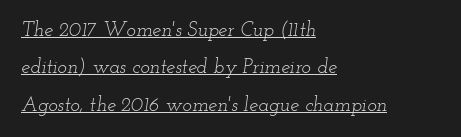
The image shows 20 px text type, italic (leaning right); set left-aligned, line spacing 1.87x, normal letter spacing, underlined.
